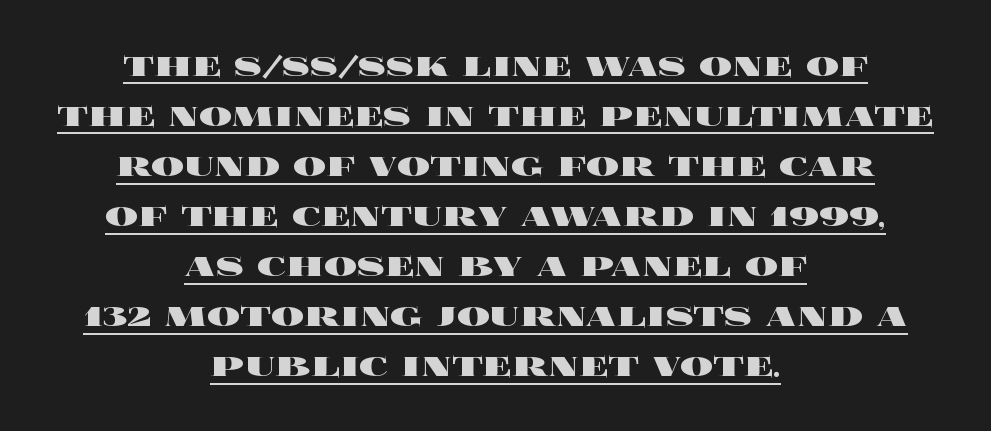
The image shows 41 px heavy, wide type, upright; set centered, line spacing 1.22x, normal letter spacing, underlined; a large x-height.
